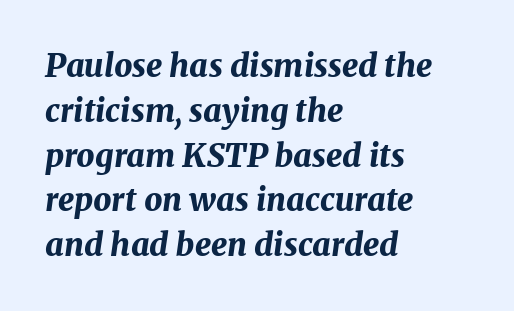
Clear beneath every line of the passage. When letters slant like this, we call the style italic. This is heavy type, rendered in bold. You could not count columns in this text — the font is proportionally spaced. A typesetter would call this zero additional tracking. Line starts are locked; line ends wander.
